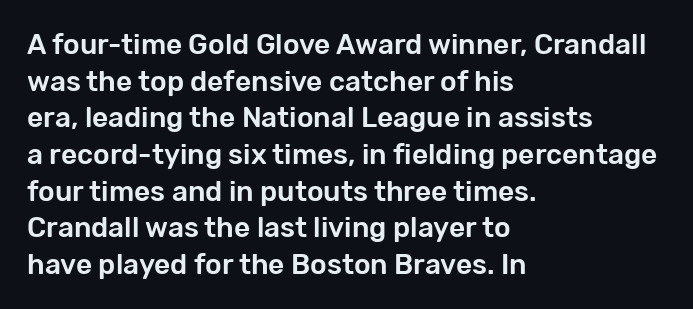
The image shows 28 px sans-serif type, upright; set left-aligned, normal line spacing (1.31x), normal letter spacing, not underlined; low stroke contrast and a medium x-height.
